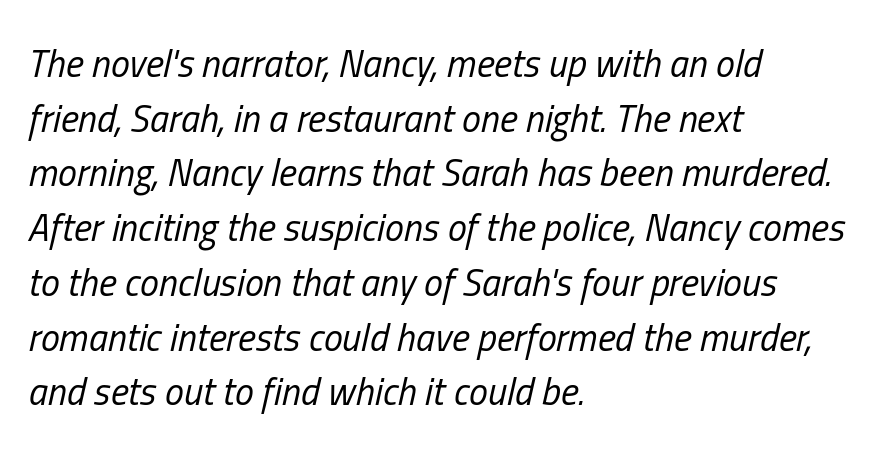
{"italic": "yes", "lean": "right", "slant_degrees": 13, "bold": "no", "weight": "regular", "width": "condensed", "stroke_contrast": "low", "x_height": "medium", "monospaced": "no", "underline": "no", "align": "left", "line_spacing": "normal", "line_spacing_ratio": 1.44, "letter_spacing": "normal", "letter_spacing_em": 0.0, "glyph_px": 38}
